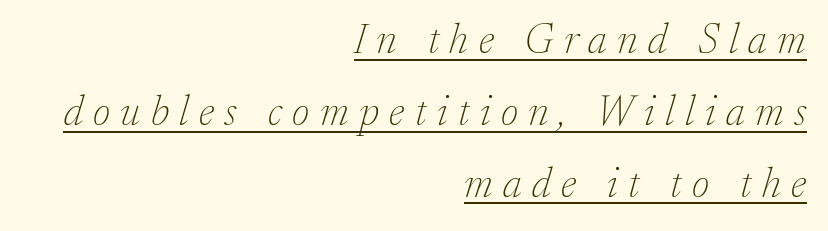
{"serif": "yes", "italic": "yes", "lean": "right", "slant_degrees": 17, "bold": "no", "weight": "thin", "width": "normal", "stroke_contrast": "low", "x_height": "medium", "monospaced": "no", "underline": "yes", "align": "right", "line_spacing_ratio": 1.71, "letter_spacing": "wide", "letter_spacing_em": 0.25, "glyph_px": 42}
